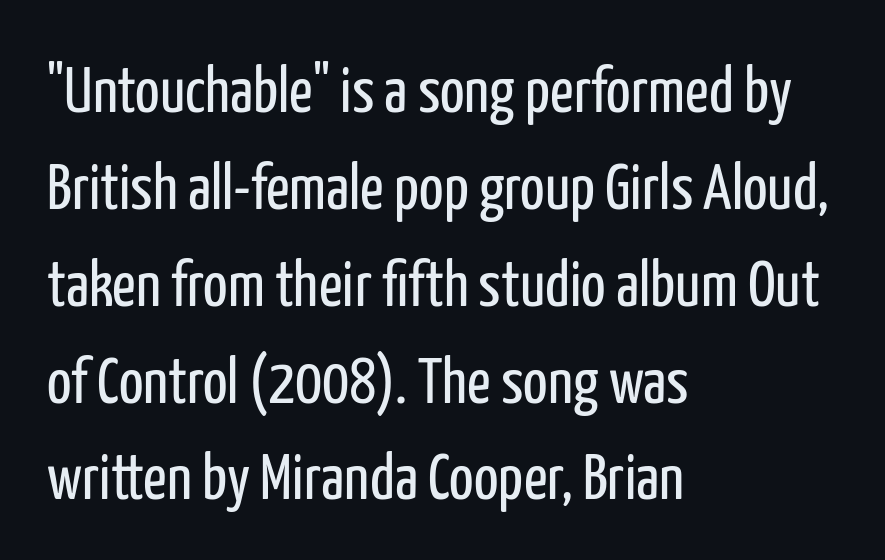
The image shows 65 px regular-weight, condensed sans-serif type, upright; set left-aligned, normal line spacing (1.49x), normal letter spacing, not underlined; low stroke contrast and a medium x-height.
